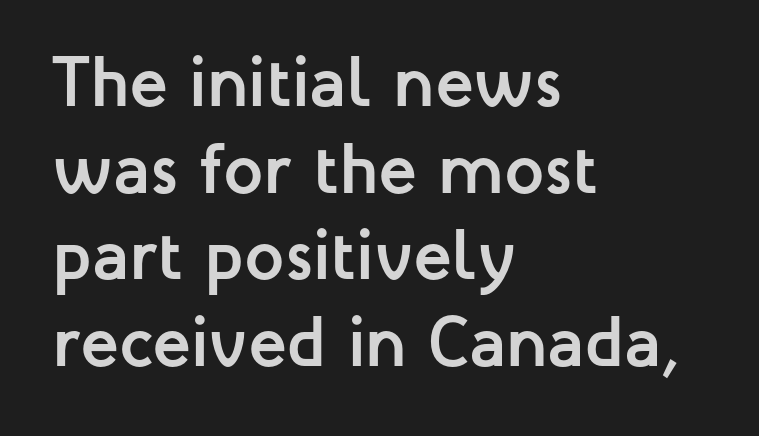
Is the type bold? Yes — the strokes are clearly thick and heavy. Descenders hang freely into open space. Posture: straight, roman, zero tilt. Think of a printed novel: that variable character pitch is what you see here. Regarding serifs, this sample does without them. The setting favours the left margin, as ordinary paragraphs usually do.
